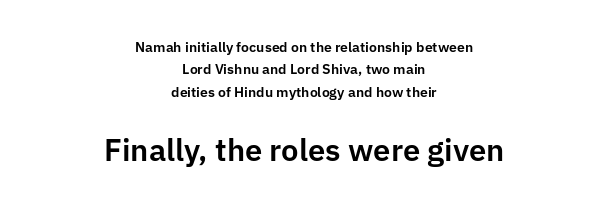
{"serif": "no", "italic": "no", "width": "normal", "stroke_contrast": "low", "x_height": "medium", "monospaced": "no", "underline": "no", "align": "center", "line_spacing": "normal", "line_spacing_ratio": 1.59, "letter_spacing": "normal", "letter_spacing_em": 0.0, "larger_block": "second", "size_ratio": 2.21, "glyph_px": 31}
